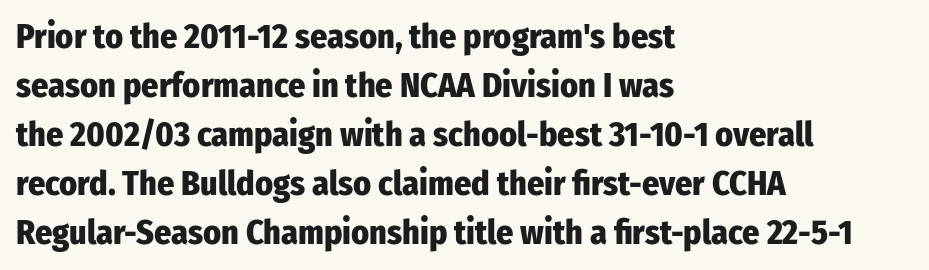
Q: Is the text bold? A: Yes.
Q: Is the text italic (slanted)? A: No, it is upright.
Q: Is the typeface a serif or a sans-serif typeface? A: Sans-serif.
Q: Is the text underlined? A: No.
Q: How is the paragraph aligned? A: Left-aligned.
Q: Is the spacing between letters normal or unusually wide? A: Normal.
Q: Is the spacing between lines tight, normal or loose? A: Normal.
Q: Width (condensed, normal, or wide)? A: Condensed.
Q: Stroke contrast? A: Low.
Q: x-height? A: Medium.
Q: Monospaced? A: No.
